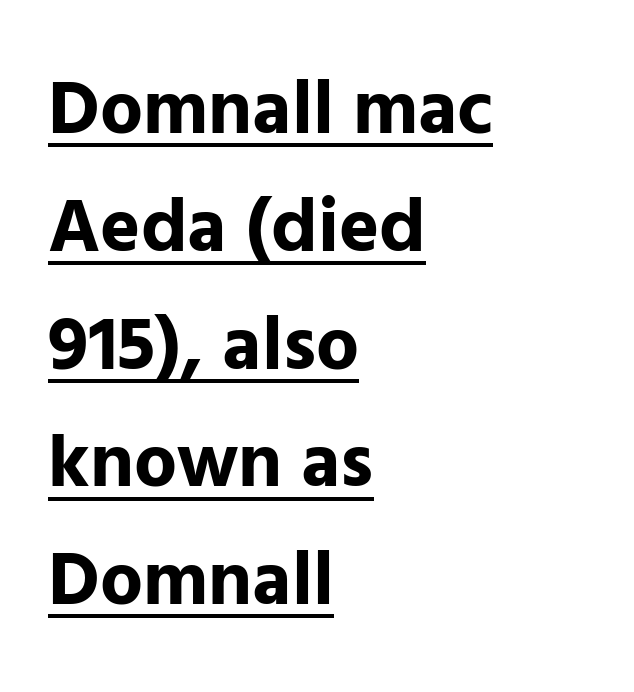
{"serif": "no", "italic": "no", "bold": "yes", "weight": "bold", "width": "normal", "stroke_contrast": "low", "x_height": "medium", "monospaced": "no", "underline": "yes", "align": "left", "line_spacing": "normal", "line_spacing_ratio": 1.55, "letter_spacing": "normal", "letter_spacing_em": 0.0, "glyph_px": 76}
